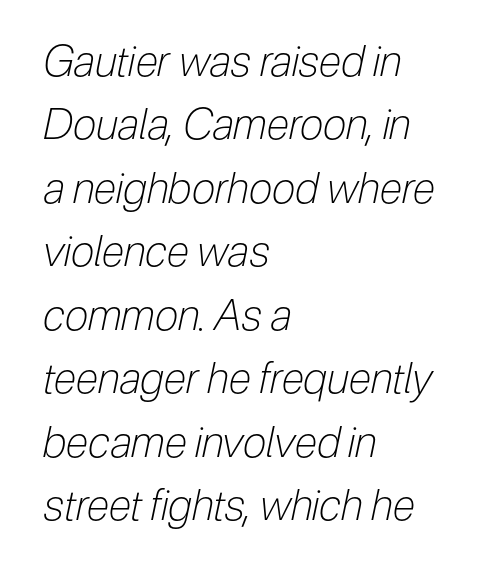
Letters rest on an invisible, unmarked baseline. A light-to-regular cut is what we see here. You can tell it's italic because the verticals aren't actually vertical. These lines stack with their left ends in a neat column.
